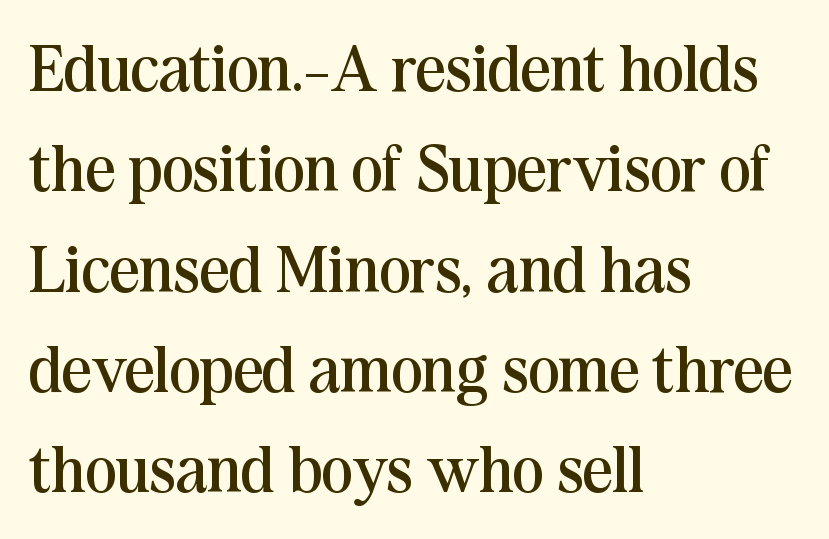
Stroke mass is kept to a normal reading level or below. Do the letters lean? They stand straight. Yep, those are serifs on the letters. The line texture is even and compact thanks to regular tracking. The passage shown is typed in a proportional face where columns would drift. Decoration check: the copy has no underline.
